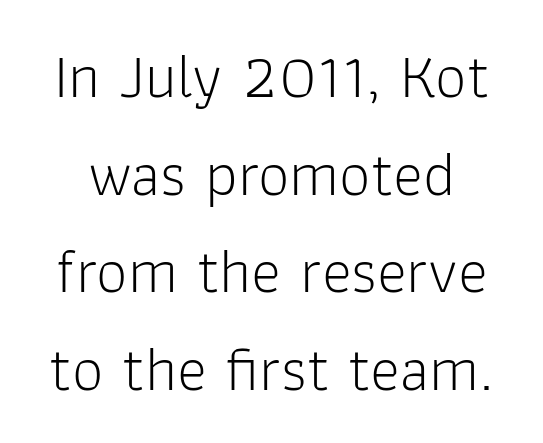
Q: Is the text bold? A: No.
Q: Is the text italic (slanted)? A: No, it is upright.
Q: Is the typeface a serif or a sans-serif typeface? A: Sans-serif.
Q: Is the text underlined? A: No.
Q: Is the spacing between letters normal or unusually wide? A: Normal.
Q: Is the spacing between lines tight, normal or loose? A: Normal.
Q: Width (condensed, normal, or wide)? A: Normal.
Q: Stroke contrast? A: Low.
Q: x-height? A: Medium.
Q: Monospaced? A: No.
